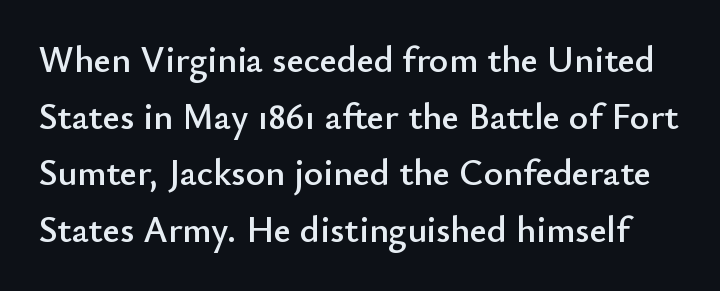
Notice how descenders clear the ascenders below comfortably — that's standard leading. The face used here is proportionally spaced, like ordinary book or web type. Serif or sans? Sans — the stroke terminals are bare. If you drew a line through each stem, it would be perfectly vertical. This rendering leaves character spacing at its baseline value. The space directly below the letters is spotless.
